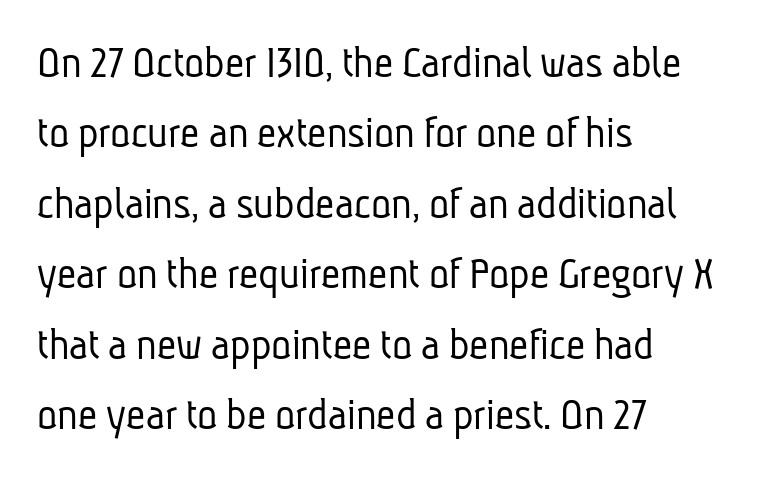
This rendering leaves character spacing at its baseline value. The ragged edge is on the right, which tells us the setting is flush left. The leading is moderate, giving the passage an even texture. The words here are not underlined. The letters advance in unequal steps, a hallmark of proportional type.
